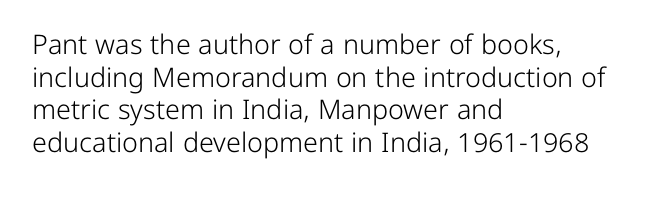
What stands out about the letter spacing? Nothing — it is the standard amount. This is not heavy type; no bold has been used. Just letters on the line, the space beneath them empty. Notice how the stems are strictly vertical — no italics here. This rendering uses left alignment, leaving the right contour irregular.
